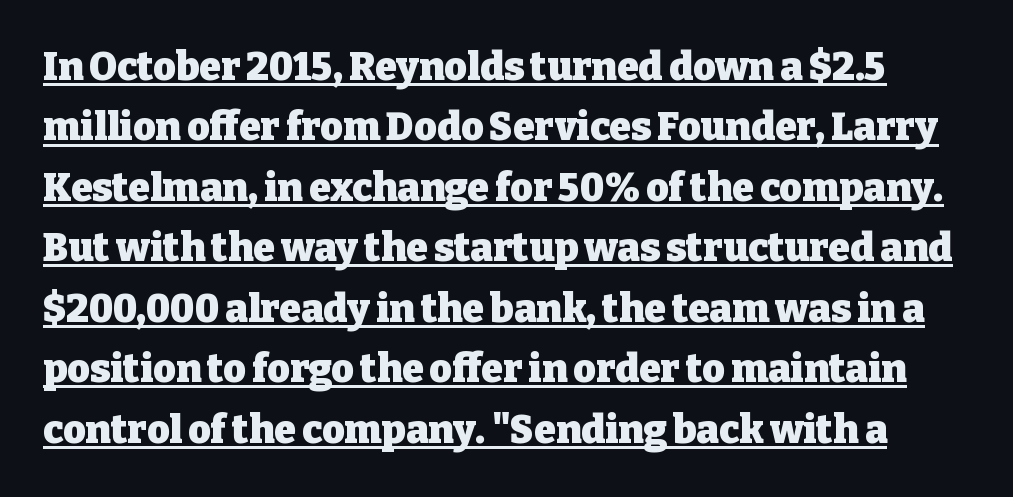
The image shows 39 px heavy serif type, upright; set normal line spacing (1.55x), normal letter spacing, underlined; low stroke contrast and a medium x-height.
